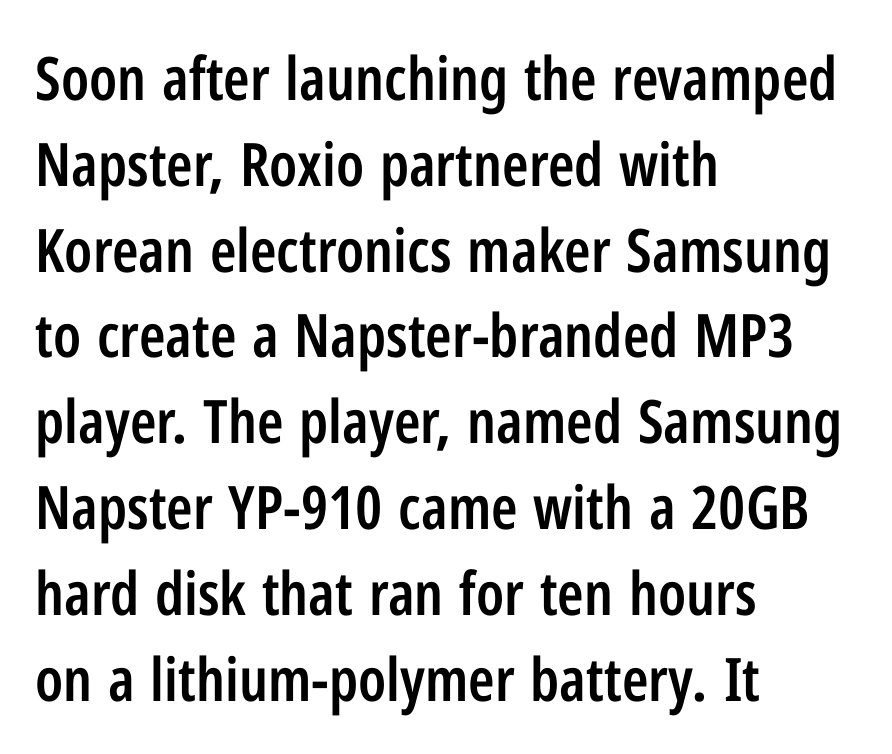
The lettering holds an erect, upright posture throughout. The block of text has a typical density, with ordinary space between rows. Plain, unruled lines of type. A semibold gives these letters moderate extra thickness, short of bold.
